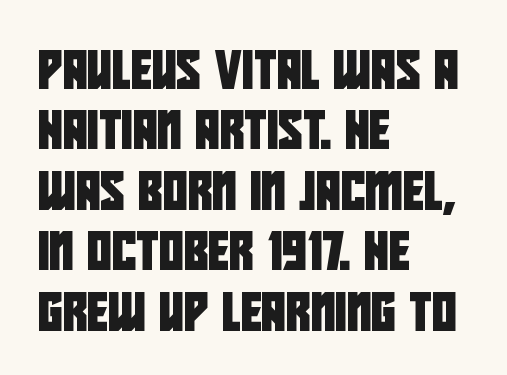
Q: Is the typeface a serif or a sans-serif typeface? A: Sans-serif.
Q: Is the text underlined? A: No.
Q: How is the paragraph aligned? A: Left-aligned.
Q: Is the spacing between letters normal or unusually wide? A: Normal.
Q: Is the spacing between lines tight, normal or loose? A: Normal.
Q: Width (condensed, normal, or wide)? A: Condensed.
Q: Stroke contrast? A: Low.
Q: x-height? A: Large.
Q: Monospaced? A: No.
